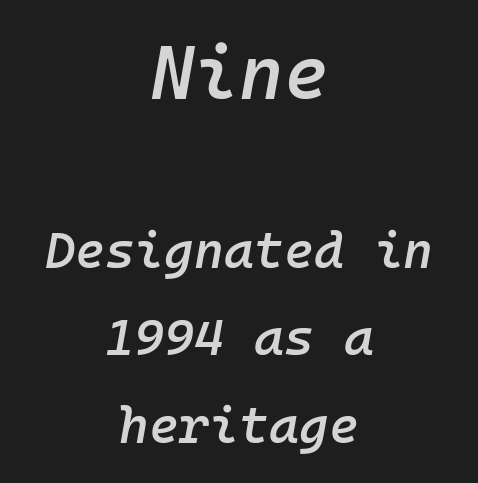
{"italic": "yes", "lean": "right", "slant_degrees": 10, "bold": "semi", "weight": "semibold", "width": "normal", "stroke_contrast": "low", "x_height": "medium", "monospaced": "yes", "underline": "no", "align": "center", "line_spacing_ratio": 1.72, "letter_spacing": "normal", "letter_spacing_em": 0.0, "larger_block": "first", "size_ratio": 1.49, "glyph_px": 76}
